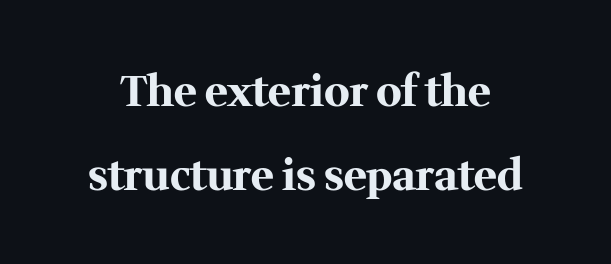
{"serif": "yes", "italic": "no", "bold": "yes", "weight": "bold", "width": "normal", "stroke_contrast": "medium", "x_height": "medium", "monospaced": "no", "underline": "no", "line_spacing": "loose", "line_spacing_ratio": 1.95, "letter_spacing": "normal", "letter_spacing_em": 0.0, "glyph_px": 43}
